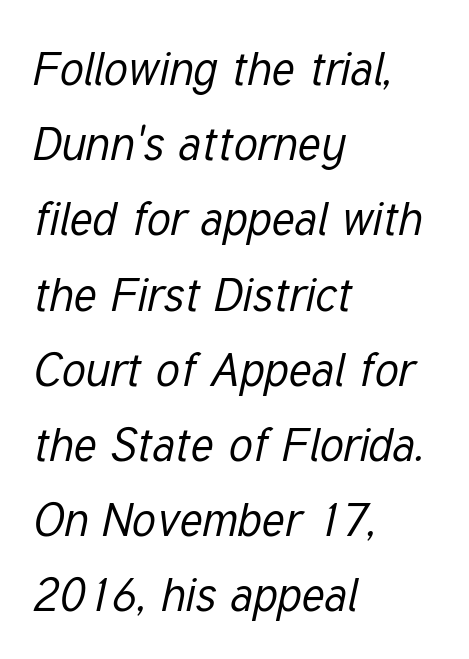
Words appear dense and cohesive because spacing is normal. Caption: multi-line text, flush left, ragged right. Notice how the stems are inclined rather than vertical — that's the hallmark of italics. Compared with a typical body face, this is equally light or lighter still. The baseline area is clear. Is this a fixed-width face? No — the glyphs have proportional, varying widths.
